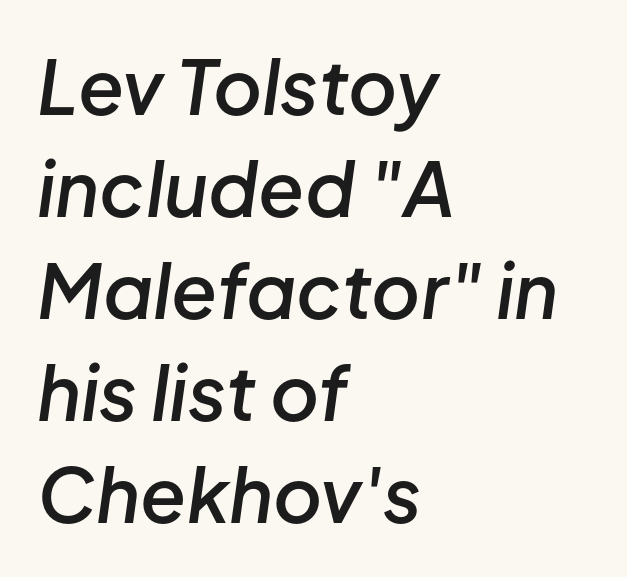
Q: Is the text bold? A: Semi-bold.
Q: Is the text italic (slanted)? A: Yes, it leans right by about 8 degrees.
Q: Is the text underlined? A: No.
Q: How is the paragraph aligned? A: Left-aligned.
Q: Is the spacing between letters normal or unusually wide? A: Normal.
Q: Is the spacing between lines tight, normal or loose? A: Normal.
Q: Width (condensed, normal, or wide)? A: Normal.
Q: Stroke contrast? A: Low.
Q: x-height? A: Medium.
Q: Monospaced? A: No.
